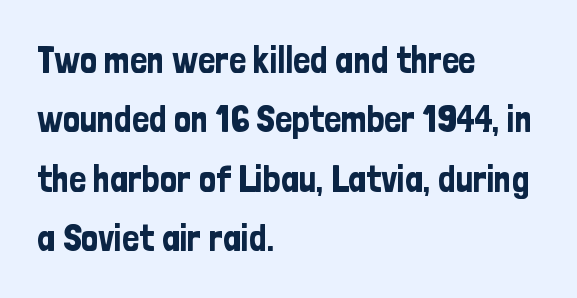
The image shows 38 px condensed sans-serif type, upright; set left-aligned, normal line spacing (1.56x), normal letter spacing, not underlined; low stroke contrast and a medium x-height.
